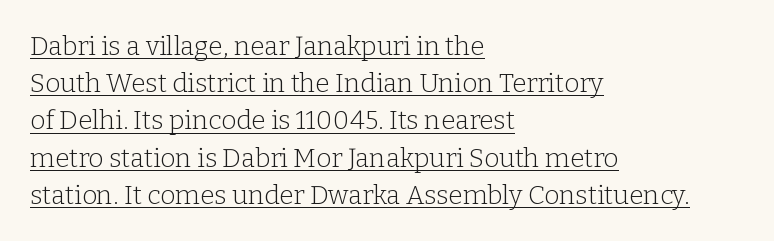
{"italic": "no", "bold": "no", "underline": "yes", "align": "left", "line_spacing": "normal", "line_spacing_ratio": 1.43, "letter_spacing": "normal", "letter_spacing_em": 0.0, "glyph_px": 26}
